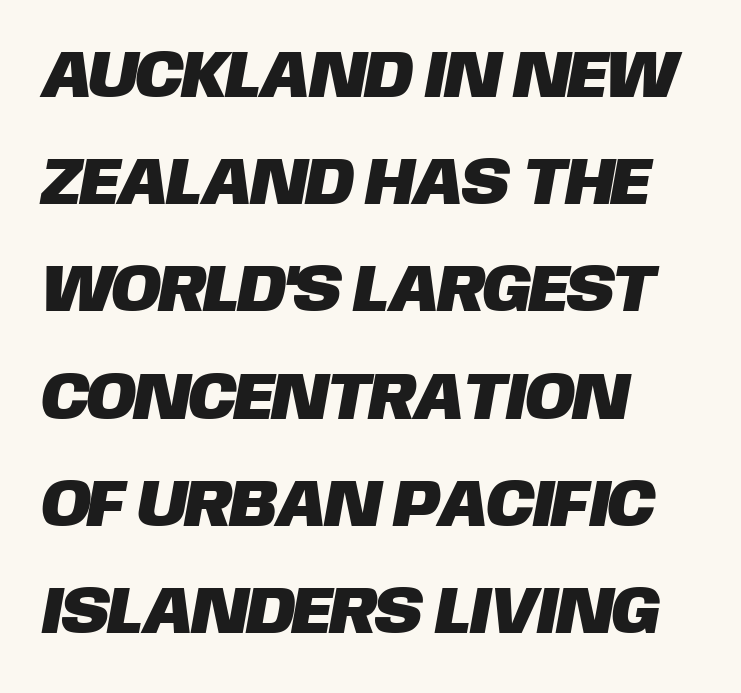
Q: Is the typeface a serif or a sans-serif typeface? A: Sans-serif.
Q: Is the text underlined? A: No.
Q: How is the paragraph aligned? A: Left-aligned.
Q: Is the spacing between letters normal or unusually wide? A: Normal.
Q: Is the spacing between lines tight, normal or loose? A: Normal.
Q: Width (condensed, normal, or wide)? A: Normal.
Q: Stroke contrast? A: Low.
Q: x-height? A: Large.
Q: Monospaced? A: No.
